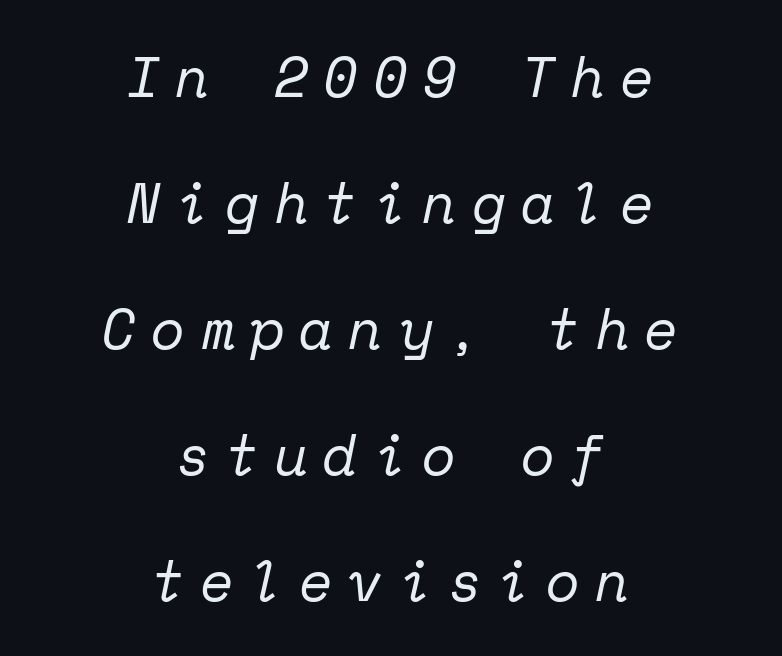
The image shows 56 px regular-weight serif type, italic (leaning right), monospaced; set centered, loose line spacing (2.25x), unusually wide letter spacing (+0.27 em), not underlined; low stroke contrast and a medium x-height.
